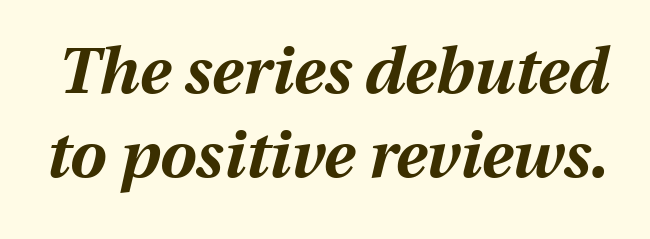
{"italic": "yes", "lean": "right", "slant_degrees": 13, "bold": "yes", "weight": "bold", "width": "normal", "stroke_contrast": "medium", "x_height": "medium", "monospaced": "no", "underline": "no", "line_spacing": "normal", "line_spacing_ratio": 1.3, "letter_spacing": "normal", "letter_spacing_em": 0.0, "glyph_px": 65}
